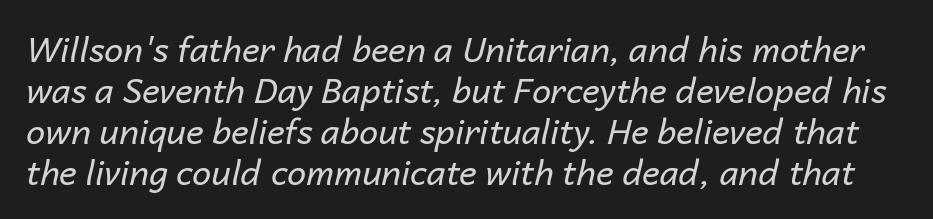
Q: Is the text bold? A: No.
Q: Is the text italic (slanted)? A: Yes, it leans right by about 14 degrees.
Q: Is the text underlined? A: No.
Q: Is the spacing between letters normal or unusually wide? A: Normal.
Q: Width (condensed, normal, or wide)? A: Normal.
Q: Stroke contrast? A: Low.
Q: x-height? A: Medium.
Q: Monospaced? A: No.
